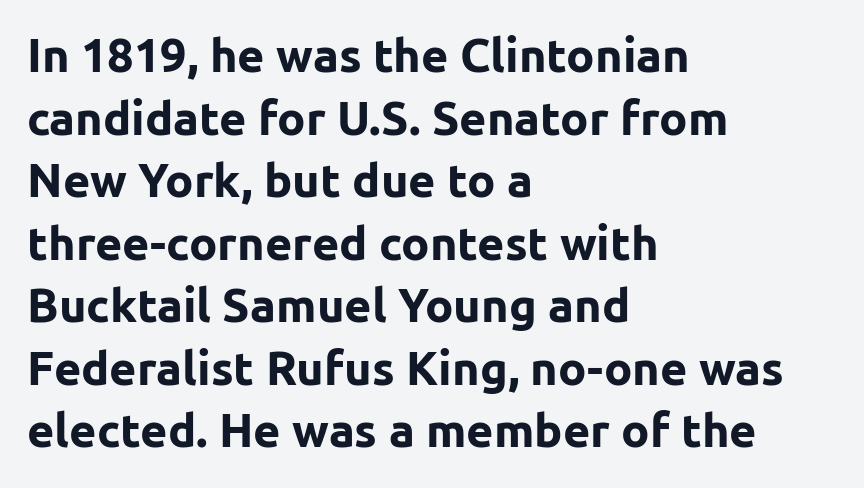
{"serif": "no", "italic": "no", "bold": "yes", "weight": "bold", "width": "normal", "stroke_contrast": "low", "x_height": "medium", "monospaced": "no", "underline": "no", "align": "left", "line_spacing": "normal", "line_spacing_ratio": 1.33, "letter_spacing": "normal", "letter_spacing_em": 0.0, "glyph_px": 47}
